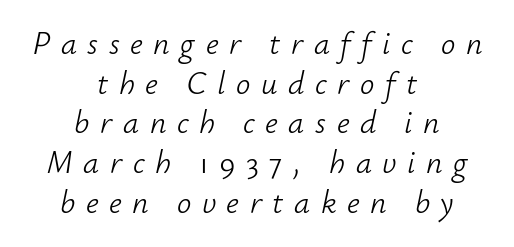
The image shows 32 px light type, italic (leaning right); set centered, line spacing 1.24x, unusually wide letter spacing (+0.33 em), not underlined; low stroke contrast and a small x-height.
